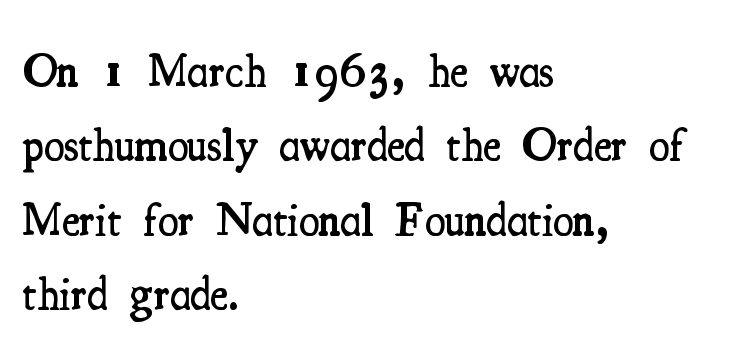
The image shows 47 px semibold, condensed serif type, upright; set left-aligned, normal line spacing (1.58x), normal letter spacing, not underlined; medium stroke contrast and a small x-height.
